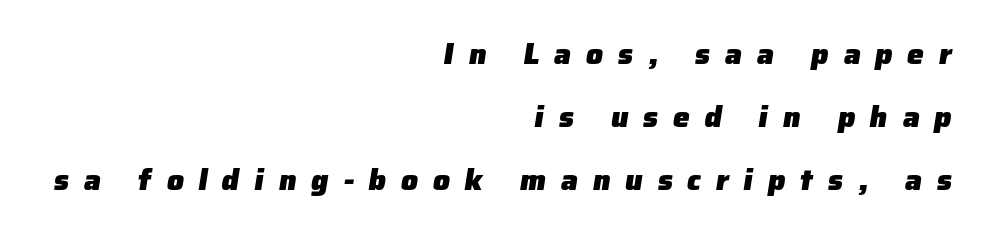
{"serif": "no", "bold": "yes", "weight": "heavy", "width": "normal", "stroke_contrast": "low", "x_height": "medium", "monospaced": "no", "underline": "no", "align": "right", "line_spacing": "loose", "line_spacing_ratio": 2.1, "letter_spacing": "wide", "letter_spacing_em": 0.49, "glyph_px": 30}
